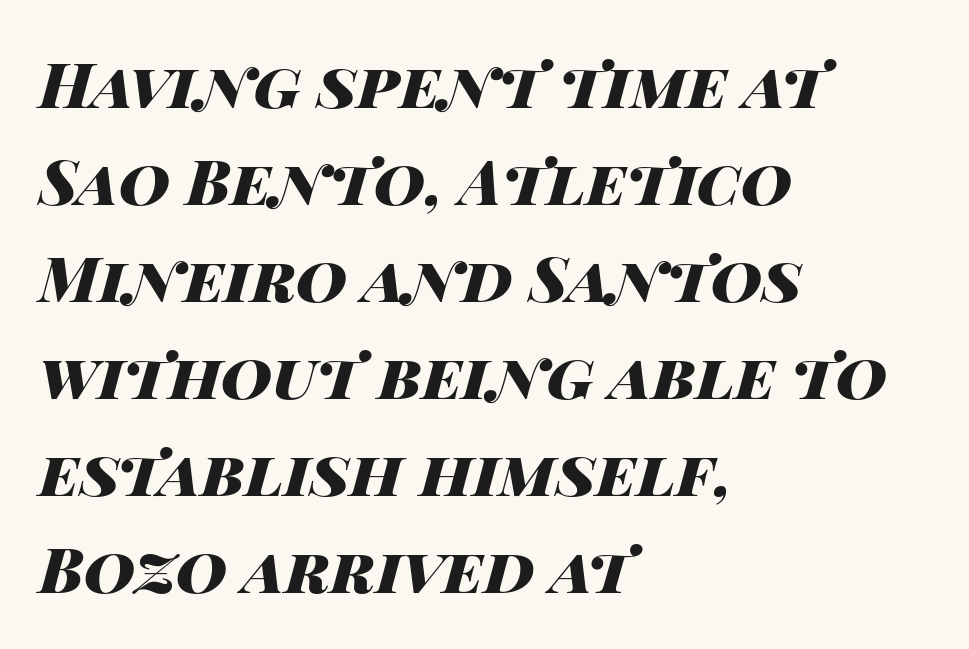
Q: Is the text bold? A: Yes.
Q: Is the text italic (slanted)? A: Yes, it leans right by about 14 degrees.
Q: Is the text underlined? A: No.
Q: How is the paragraph aligned? A: Left-aligned.
Q: Is the spacing between letters normal or unusually wide? A: Normal.
Q: Is the spacing between lines tight, normal or loose? A: Normal.
Q: Width (condensed, normal, or wide)? A: Wide.
Q: Stroke contrast? A: High.
Q: x-height? A: Large.
Q: Monospaced? A: No.
